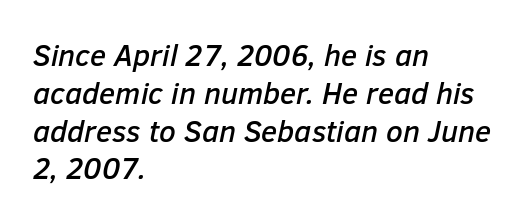
A student would call this left alignment; a typographer would say flush left, rag right. Descenders are the only things crossing below the line. You could not count columns in this text — the font is proportionally spaced. Baseline-to-baseline distance is the conventional proportion of letter height. The face used here is rendered with its standard letterfit.
